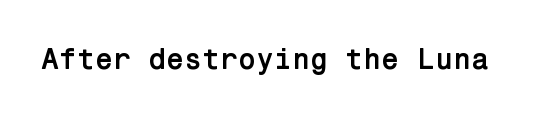
Q: Is the text bold? A: Yes.
Q: Is the text italic (slanted)? A: No, it is upright.
Q: Is the typeface a serif or a sans-serif typeface? A: Sans-serif.
Q: Is the text underlined? A: No.
Q: Is the spacing between letters normal or unusually wide? A: Normal.
Q: Width (condensed, normal, or wide)? A: Normal.
Q: Stroke contrast? A: Low.
Q: x-height? A: Medium.
